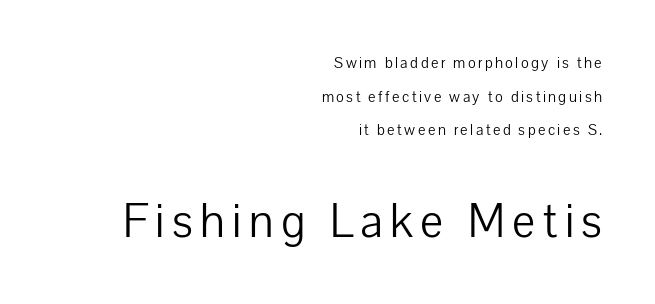
The image shows 46 px light sans-serif type, upright; set right-aligned, loose line spacing (2.24x), not underlined; the second (bottom) block is 3.07x larger; low stroke contrast and a medium x-height.
